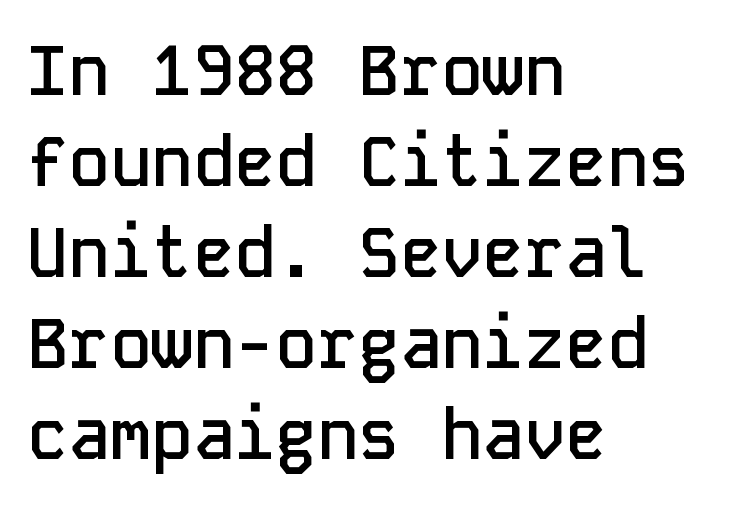
Q: Is the text bold? A: Semi-bold.
Q: Is the text italic (slanted)? A: No, it is upright.
Q: Is the typeface a serif or a sans-serif typeface? A: Sans-serif.
Q: Is the text underlined? A: No.
Q: How is the paragraph aligned? A: Left-aligned.
Q: Is the spacing between letters normal or unusually wide? A: Normal.
Q: Is the spacing between lines tight, normal or loose? A: Normal.
Q: Width (condensed, normal, or wide)? A: Normal.
Q: Stroke contrast? A: Low.
Q: x-height? A: Medium.
Q: Monospaced? A: Yes.
